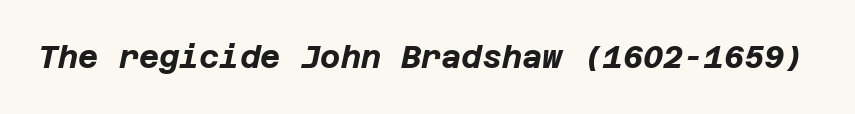
The image shows 31 px bold type, italic (leaning right); set normal letter spacing, not underlined; low stroke contrast and a large x-height.
